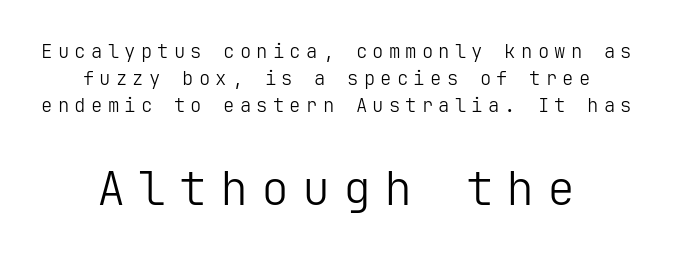
The designer left line spacing at the default. Underline: absent. Posture: upright roman. Every row of glyphs is offset so its center matches the block's center. This sample uses a sans-serif face. Top chunk: small. Bottom chunk: large.
